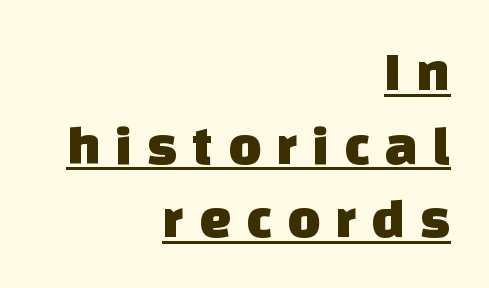
The characters display no serif detailing; their extremities are plain. Notice how a bar underscores the lettering throughout. The lines in this sample share a right terminus and differ only in where they begin. The face used here is proportionally spaced, like ordinary book or web type. The gaps between neighbouring characters are conspicuously large. Regarding leading, the lines here are spaced in the standard way.
